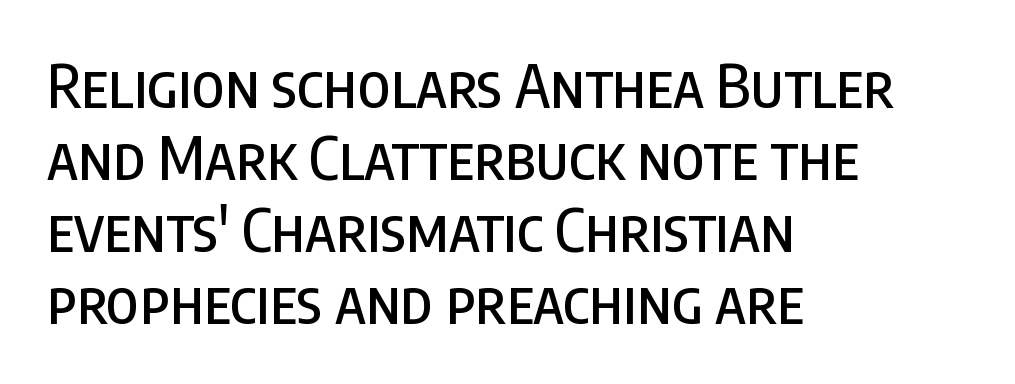
The rag falls on the right side of this text block. No italicization has been applied; the sample stays upright. Descenders hang freely into open space. A sans-serif font was chosen for this passage. The face used here is proportionally spaced, like ordinary book or web type. Is the letter spacing exaggerated? No — it looks like the ordinary default.
